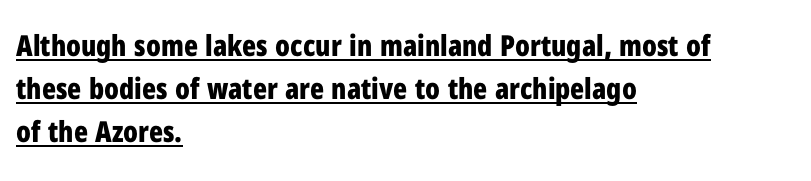
Q: Is the text bold? A: Yes.
Q: Is the text italic (slanted)? A: No, it is upright.
Q: Is the typeface a serif or a sans-serif typeface? A: Sans-serif.
Q: Is the text underlined? A: Yes.
Q: How is the paragraph aligned? A: Left-aligned.
Q: Is the spacing between letters normal or unusually wide? A: Normal.
Q: Is the spacing between lines tight, normal or loose? A: Normal.
Q: Width (condensed, normal, or wide)? A: Condensed.
Q: Stroke contrast? A: Low.
Q: x-height? A: Medium.
Q: Monospaced? A: No.
